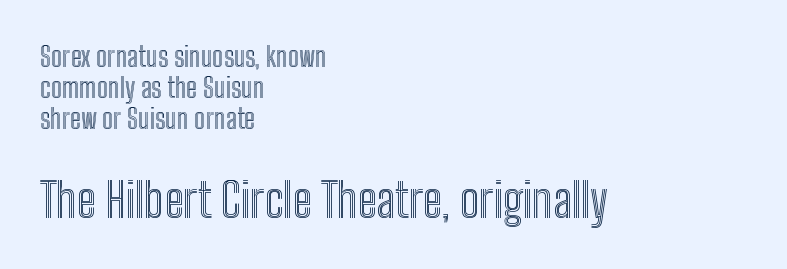
{"italic": "no", "width": "condensed", "x_height": "medium", "monospaced": "no", "underline": "no", "align": "left", "line_spacing": "tight", "line_spacing_ratio": 1.15, "letter_spacing": "normal", "letter_spacing_em": 0.0, "larger_block": "second", "size_ratio": 1.74, "glyph_px": 47}
